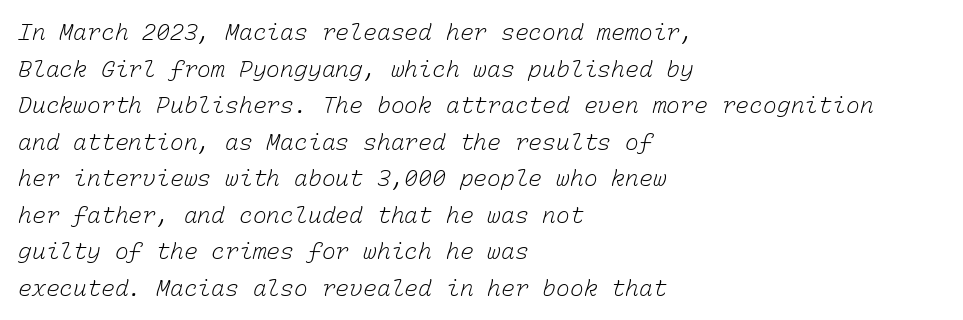
{"bold": "no", "underline": "no", "align": "left", "line_spacing": "normal", "line_spacing_ratio": 1.59, "letter_spacing": "normal", "letter_spacing_em": 0.0, "glyph_px": 23}
